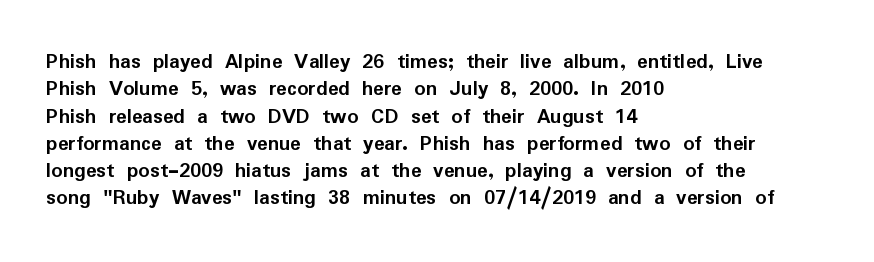
{"italic": "no", "bold": "yes", "underline": "no", "align": "left", "line_spacing_ratio": 1.24, "letter_spacing": "normal", "letter_spacing_em": 0.0, "glyph_px": 22}
